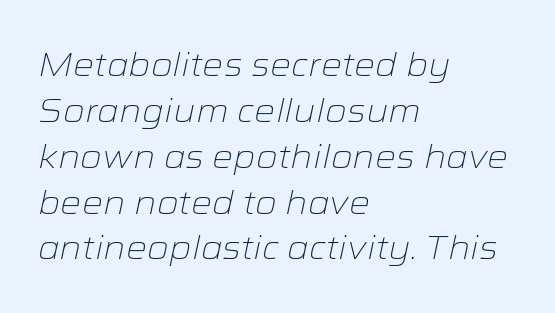
This is not heavy type; no bold has been used. Any mark beneath the type? The region is blank. Regarding leading, the lines here are spaced in the standard way. The tracking reads as untouched default to a designer's eye. Looks like regular typesetting: each glyph gets only the width it needs.
